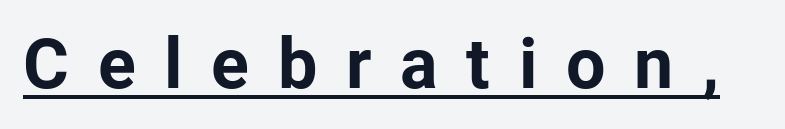
The image shows 70 px bold sans-serif type, upright; set unusually wide letter spacing (+0.41 em), underlined; low stroke contrast and a medium x-height.
